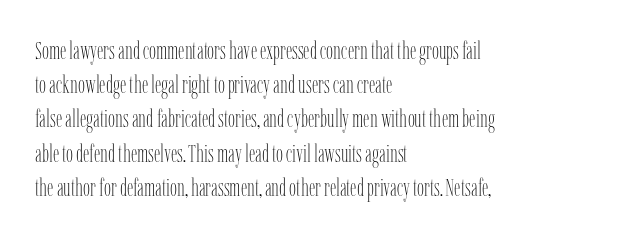
The image shows 25 px text type, upright; set left-aligned, normal line spacing (1.37x), normal letter spacing, not underlined.
